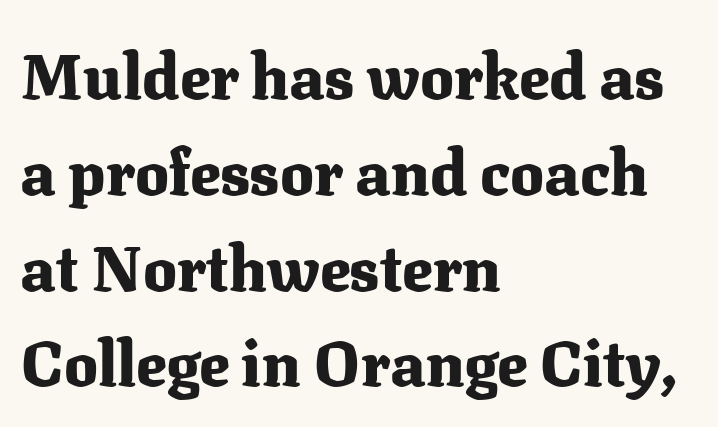
Evenly set lines give the paragraph a standard silhouette. The space directly below the letters is spotless. The face used here is seriffed, in the tradition of book romans. The rendering keeps characters at their native spacing.
